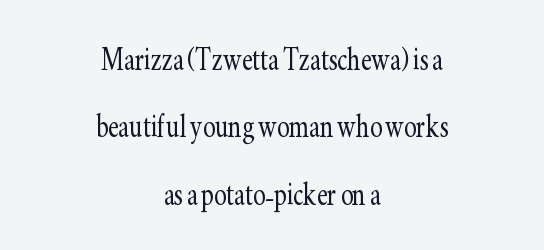
The typesetter chose a symmetrical, centered arrangement here. A bare baseline throughout the passage. Caption: standard tracking, unaltered. This sample uses a serif face. Is there any slant? The stems are plumb. Heft: none added — not bold.
